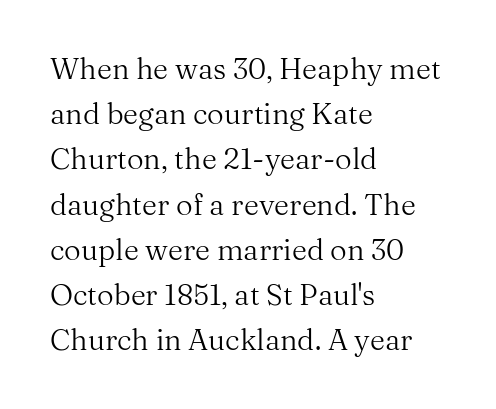
The strokes carry an ordinary text weight at most. Is there any slant? The stems are plumb. Leading: standard. Letters rest on an invisible, unmarked baseline. Reading down the block, your eye returns to a fixed left position each line.
